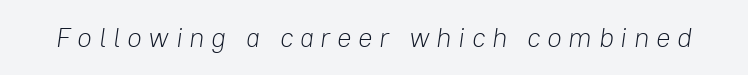
These lines were composed using italics. The strip under each line holds only bare page. The letters are spread apart with noticeably loose tracking. Weight: regular or lighter.
